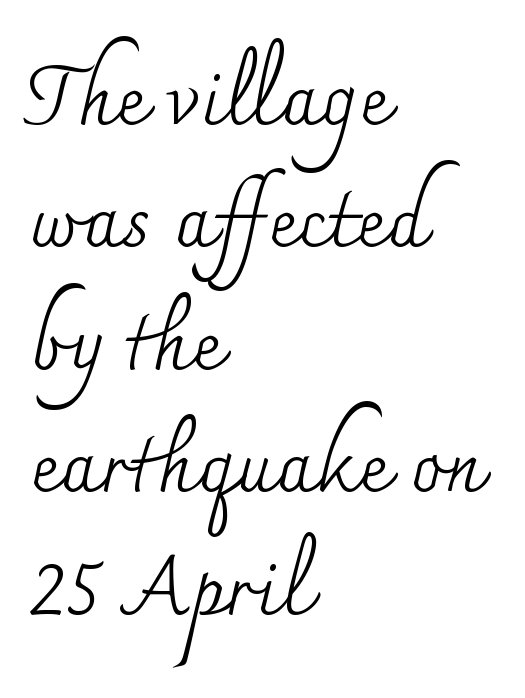
{"serif": "yes", "bold": "no", "weight": "regular", "width": "normal", "stroke_contrast": "medium", "x_height": "small", "monospaced": "no", "underline": "no", "align": "left", "line_spacing": "normal", "line_spacing_ratio": 1.53, "letter_spacing": "normal", "letter_spacing_em": 0.0, "glyph_px": 80}
